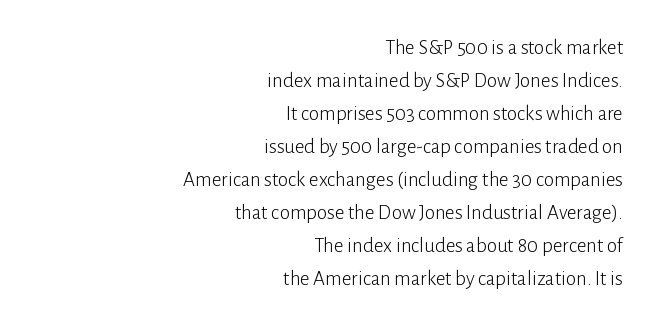
Q: Is the text bold? A: No.
Q: Is the text italic (slanted)? A: No, it is upright.
Q: Is the text underlined? A: No.
Q: How is the paragraph aligned? A: Right-aligned.
Q: Is the spacing between letters normal or unusually wide? A: Normal.
Q: Is the spacing between lines tight, normal or loose? A: Normal.
